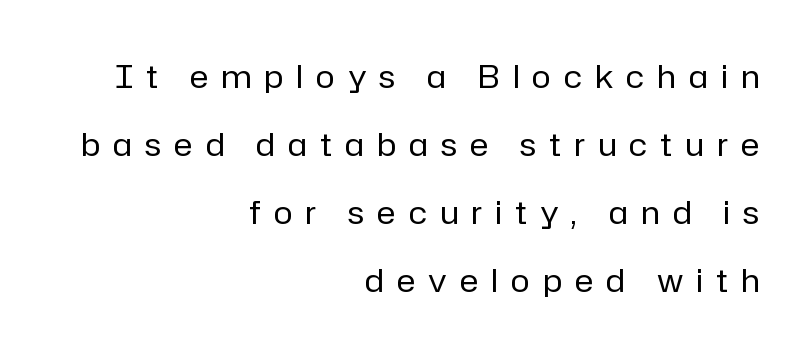
The image shows 32 px regular-weight sans-serif type, upright; set right-aligned, loose line spacing (2.13x), unusually wide letter spacing (+0.41 em), not underlined; low stroke contrast and a medium x-height.
